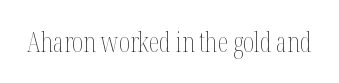
{"italic": "no", "bold": "no", "underline": "no", "letter_spacing": "normal", "letter_spacing_em": 0.0, "glyph_px": 27}
